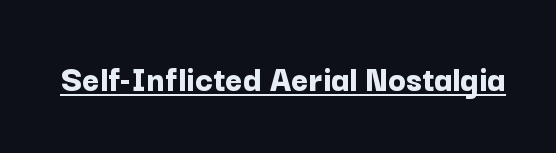
Q: Is the text bold? A: Yes.
Q: Is the text italic (slanted)? A: No, it is upright.
Q: Is the typeface a serif or a sans-serif typeface? A: Sans-serif.
Q: Is the text underlined? A: Yes.
Q: Is the spacing between letters normal or unusually wide? A: Normal.
Q: Width (condensed, normal, or wide)? A: Normal.
Q: Stroke contrast? A: Low.
Q: x-height? A: Medium.
Q: Monospaced? A: No.
